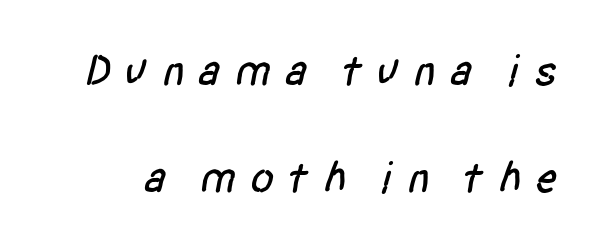
Descender tails drop into unmarked territory. Serif or sans? Sans — the stroke terminals are bare. Tracking here is generous; glyphs stand well apart from one another. In terms of leading, this rendering errs on the spacious side. You could not count columns in this text — the font is proportionally spaced.
